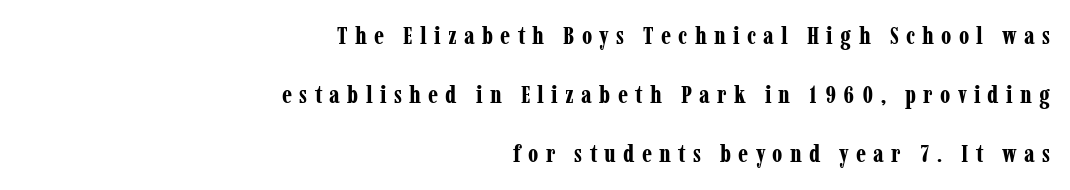
{"italic": "no", "bold": "yes", "underline": "no", "align": "right", "line_spacing": "loose", "line_spacing_ratio": 2.37, "letter_spacing": "wide", "letter_spacing_em": 0.29, "glyph_px": 25}
